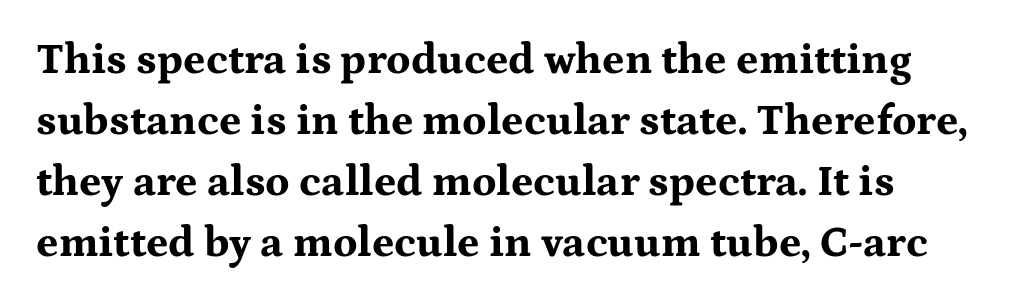
The image shows 43 px bold, wide serif type, upright; set left-aligned, normal line spacing (1.42x), normal letter spacing, not underlined; medium stroke contrast and a medium x-height.
